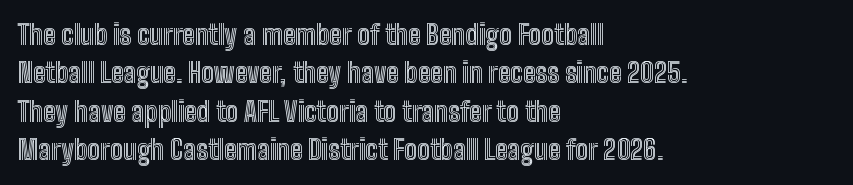
The image shows 27 px text type, upright; set left-aligned, normal line spacing (1.42x), normal letter spacing, not underlined.
